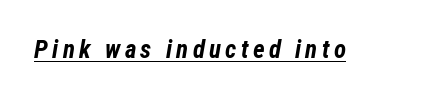
The face used here appears with an underline applied. Every character sits at an angle, as italics do. The font is running at its bold setting.
